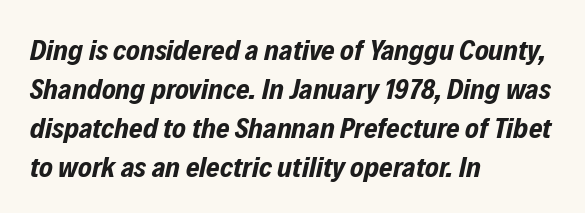
{"italic": "yes", "lean": "right", "slant_degrees": 12, "bold": "yes", "weight": "bold", "width": "condensed", "stroke_contrast": "low", "x_height": "medium", "monospaced": "no", "underline": "no", "align": "left", "line_spacing": "normal", "line_spacing_ratio": 1.34, "letter_spacing": "normal", "letter_spacing_em": 0.0, "glyph_px": 29}
